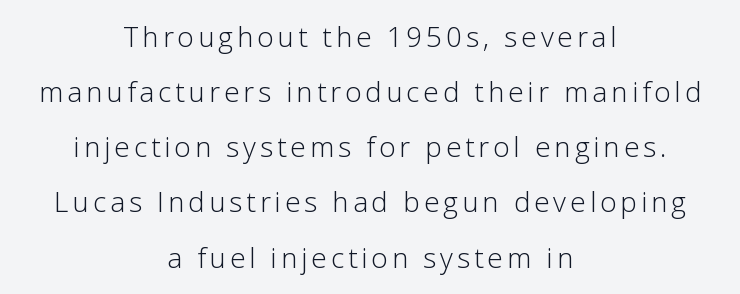
Q: Is the text bold? A: No.
Q: Is the text italic (slanted)? A: No, it is upright.
Q: Is the typeface a serif or a sans-serif typeface? A: Sans-serif.
Q: Is the text underlined? A: No.
Q: How is the paragraph aligned? A: Centered.
Q: Is the spacing between lines tight, normal or loose? A: Loose.
Q: Width (condensed, normal, or wide)? A: Normal.
Q: Stroke contrast? A: Low.
Q: x-height? A: Medium.
Q: Monospaced? A: No.
